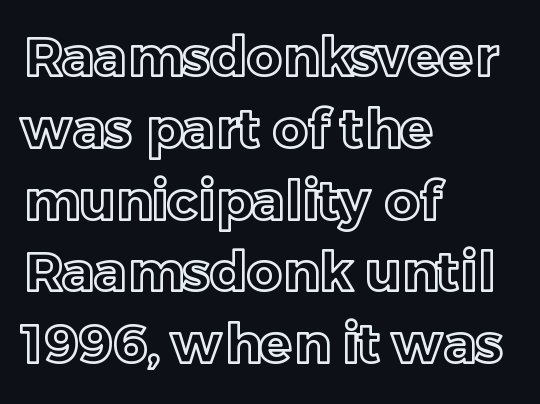
{"italic": "no", "width": "normal", "x_height": "medium", "monospaced": "no", "underline": "no", "align": "left", "line_spacing": "normal", "line_spacing_ratio": 1.33, "letter_spacing": "normal", "letter_spacing_em": 0.0, "glyph_px": 54}
